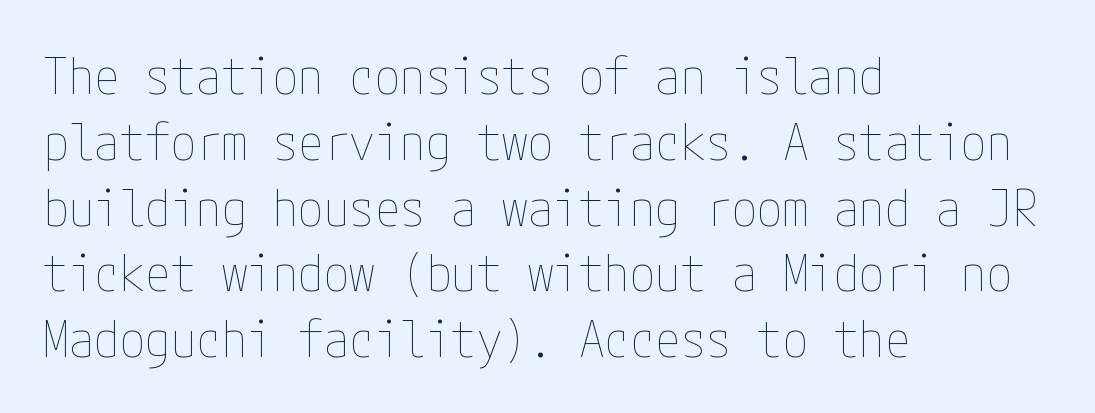
{"italic": "no", "bold": "no", "weight": "thin", "width": "condensed", "stroke_contrast": "low", "x_height": "medium", "underline": "no", "align": "left", "line_spacing": "normal", "line_spacing_ratio": 1.29, "letter_spacing": "normal", "letter_spacing_em": 0.0, "glyph_px": 51}
